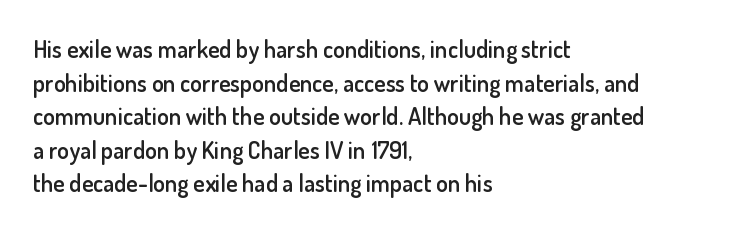
{"italic": "no", "bold": "semi", "underline": "no", "align": "left", "line_spacing": "normal", "line_spacing_ratio": 1.4, "letter_spacing": "normal", "letter_spacing_em": 0.0, "glyph_px": 24}
